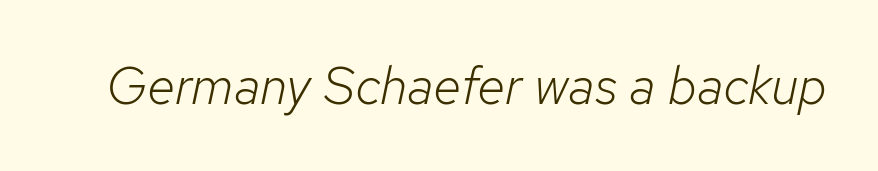
Q: Is the text bold? A: No.
Q: Is the text italic (slanted)? A: Yes, it leans right by about 12 degrees.
Q: Is the text underlined? A: No.
Q: Is the spacing between letters normal or unusually wide? A: Normal.
Q: Width (condensed, normal, or wide)? A: Normal.
Q: Stroke contrast? A: Low.
Q: x-height? A: Medium.
Q: Monospaced? A: No.
